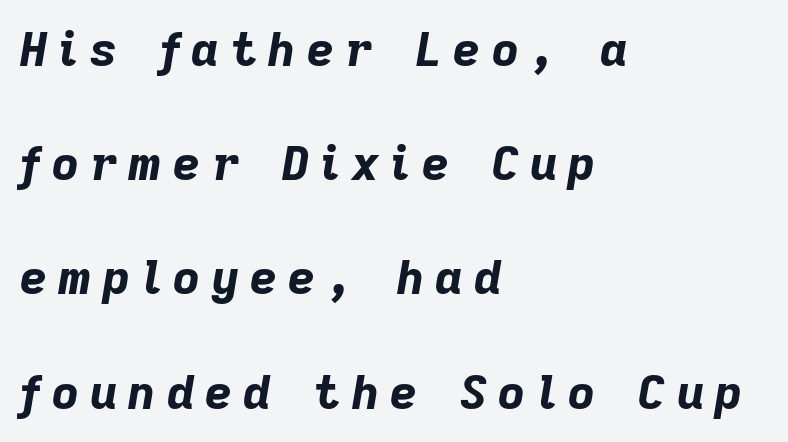
The image shows 47 px bold type, italic (leaning right); set left-aligned, loose line spacing (2.43x), unusually wide letter spacing (+0.24 em), not underlined; low stroke contrast and a medium x-height.
